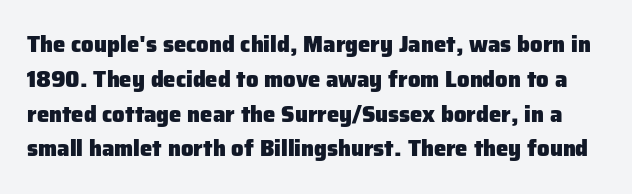
Q: Is the text bold? A: Yes.
Q: Is the text italic (slanted)? A: No, it is upright.
Q: Is the text underlined? A: No.
Q: Is the spacing between letters normal or unusually wide? A: Normal.
Q: Is the spacing between lines tight, normal or loose? A: Normal.
